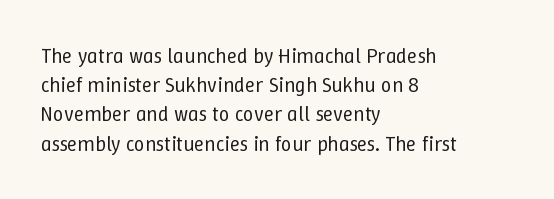
{"italic": "no", "bold": "no", "underline": "no", "align": "left", "line_spacing": "normal", "line_spacing_ratio": 1.39, "letter_spacing": "normal", "letter_spacing_em": 0.0, "glyph_px": 21}
